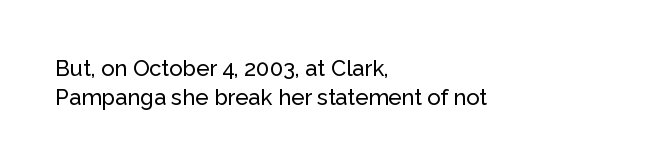
{"italic": "no", "underline": "no", "align": "left", "line_spacing": "normal", "line_spacing_ratio": 1.31, "letter_spacing": "normal", "letter_spacing_em": 0.0, "glyph_px": 22}
